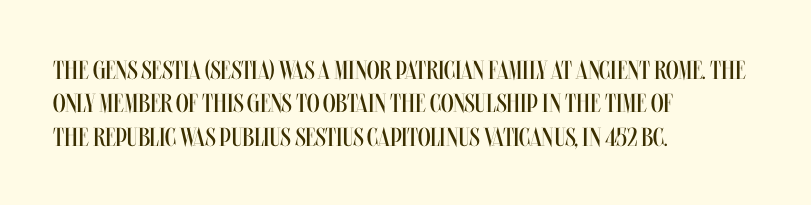
Q: Is the text bold? A: No.
Q: Is the text italic (slanted)? A: No, it is upright.
Q: Is the text underlined? A: No.
Q: How is the paragraph aligned? A: Left-aligned.
Q: Is the spacing between letters normal or unusually wide? A: Normal.
Q: Is the spacing between lines tight, normal or loose? A: Normal.
